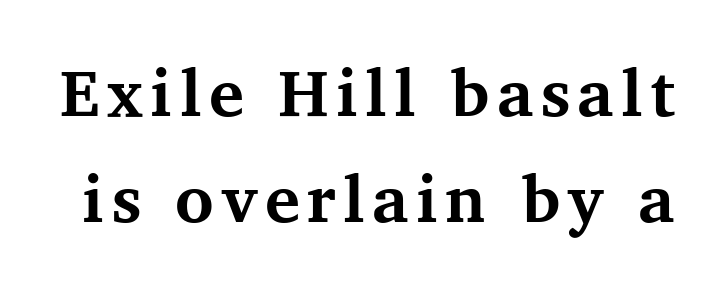
{"serif": "yes", "italic": "no", "bold": "yes", "weight": "bold", "width": "normal", "stroke_contrast": "medium", "x_height": "medium", "monospaced": "no", "underline": "no", "line_spacing": "normal", "line_spacing_ratio": 1.61, "glyph_px": 66}
